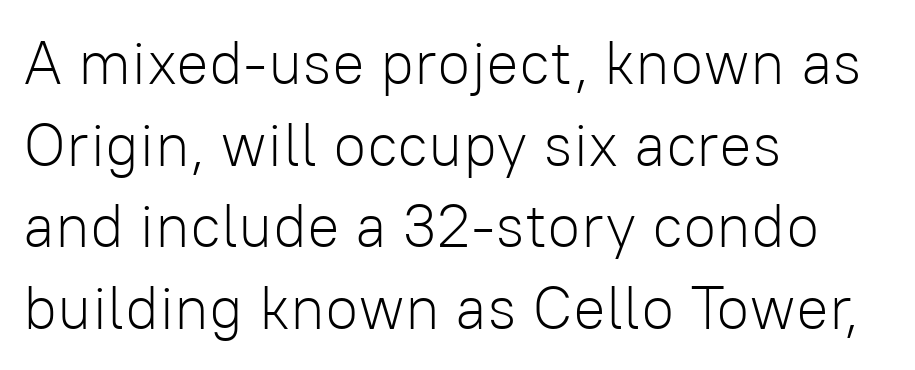
Q: Is the text bold? A: No.
Q: Is the text italic (slanted)? A: No, it is upright.
Q: Is the typeface a serif or a sans-serif typeface? A: Sans-serif.
Q: Is the text underlined? A: No.
Q: How is the paragraph aligned? A: Left-aligned.
Q: Is the spacing between letters normal or unusually wide? A: Normal.
Q: Is the spacing between lines tight, normal or loose? A: Normal.
Q: Width (condensed, normal, or wide)? A: Normal.
Q: Stroke contrast? A: Low.
Q: x-height? A: Medium.
Q: Monospaced? A: No.
